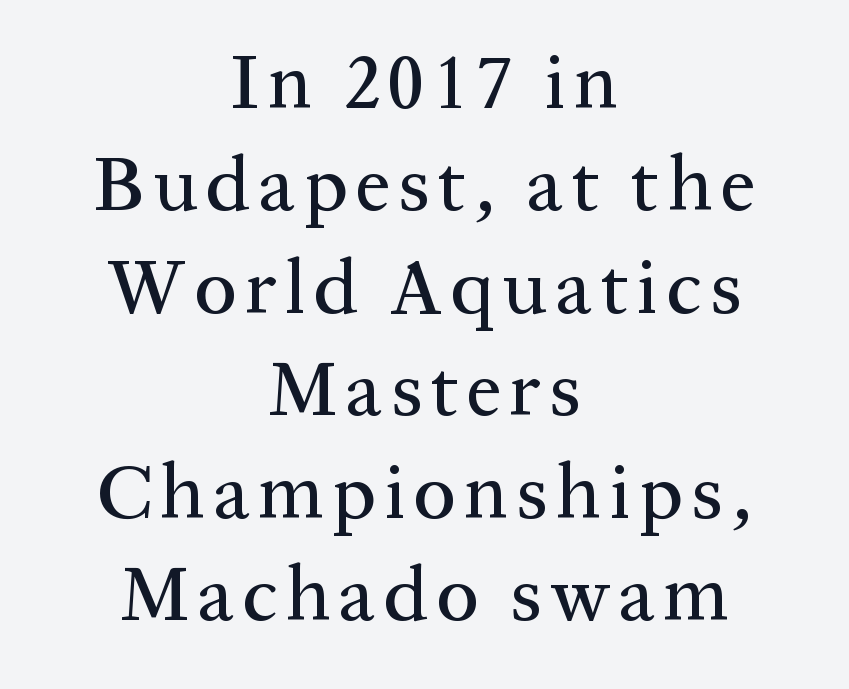
What's the leading like? Ordinary, nothing unusual. The typeface chosen for these lines features serifs. This rendering features lettering with no underline. Posture: straight, roman, zero tilt.
